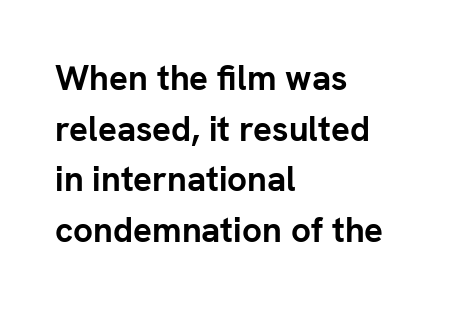
This is sans-serif lettering, the kind often seen on screens and signage. These lines stack with their left ends in a neat column. Varying glyph widths throughout — classic text-font behaviour. I'd describe the lettering as bold — thick and assertive.
